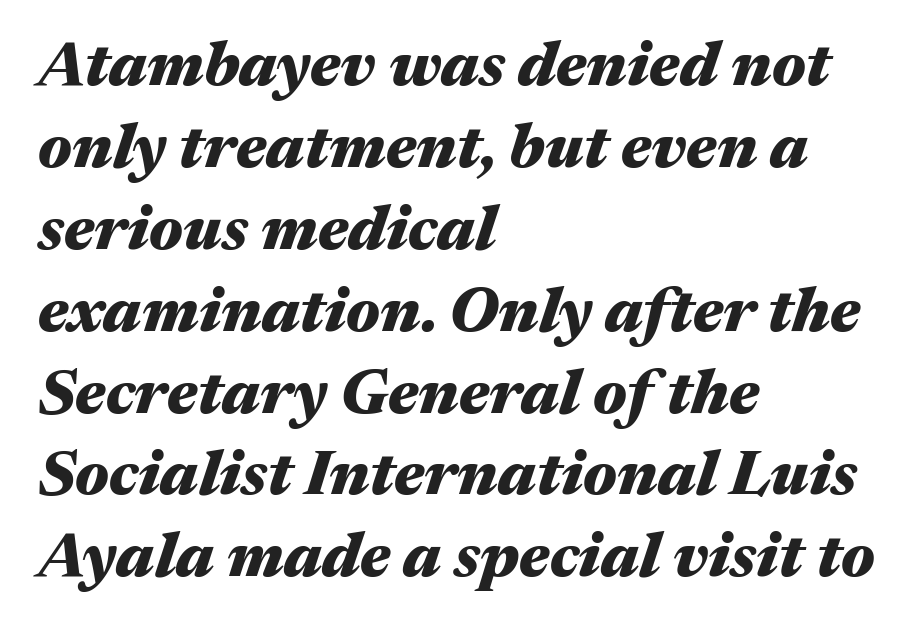
The image shows 63 px heavy, wide type, italic (leaning right); set left-aligned, normal line spacing (1.3x), normal letter spacing, not underlined; medium stroke contrast and a medium x-height.
